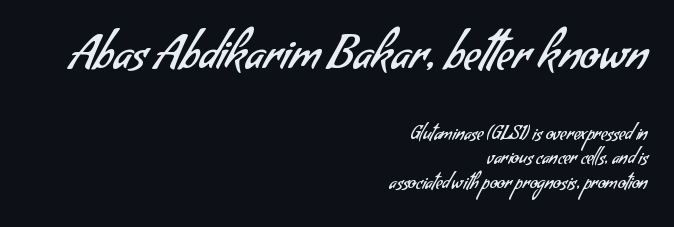
The image shows 45 px regular-weight sans-serif type; set right-aligned, normal line spacing (1.34x), normal letter spacing, not underlined; the first (top) block is 2.5x larger; low stroke contrast and a small x-height.
